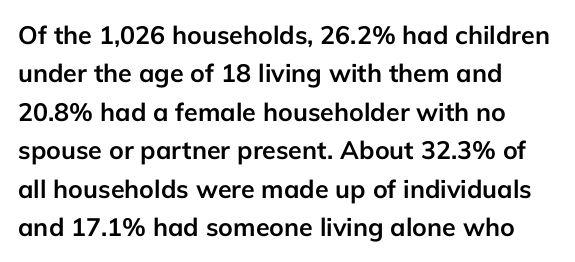
Here the glyphs are tracked normally, forming tight word shapes. Does the weight exceed regular? Yes, all the way to bold. The text block is weighted toward the left margin, trailing off unevenly rightward. Style check: upright. Notice how descenders clear the ascenders below comfortably — that's standard leading. Glance below the letters and you will spot only blank space.
